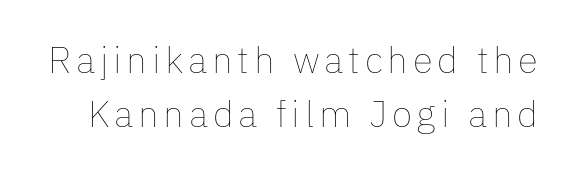
The image shows 37 px thin type, upright; set normal line spacing (1.47x), not underlined; low stroke contrast and a medium x-height.
